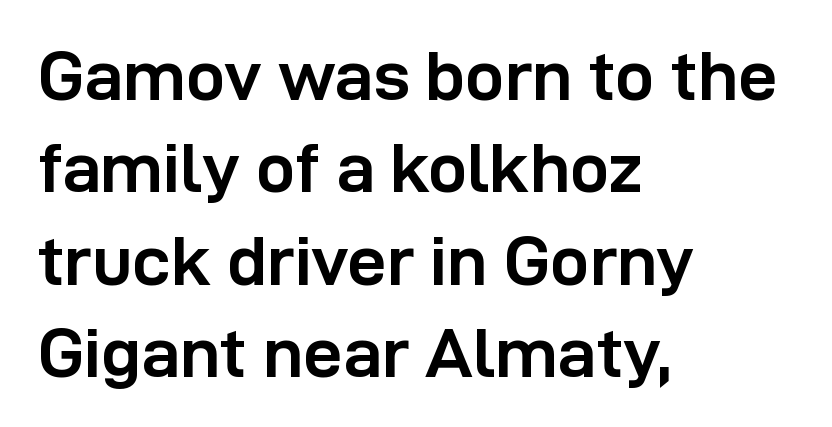
The space between consecutive lines is moderate. Students, note that the glyphs here touch the page at normal intervals. Are there feet on the stems? There aren't — it's a sans. Visually the block forms a straight wall on the left and a jagged coastline on the right.
